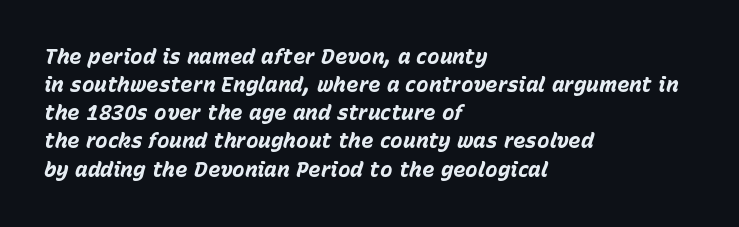
The image shows 21 px bold type, italic (leaning right); set left-aligned, normal line spacing (1.34x), normal letter spacing, not underlined.
